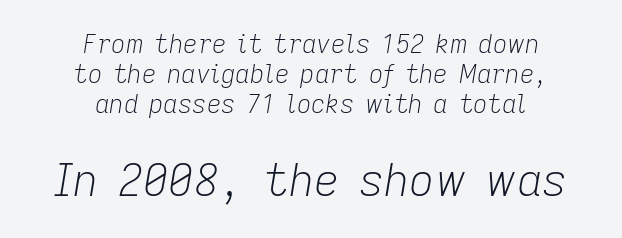
{"italic": "yes", "lean": "right", "slant_degrees": 9, "bold": "no", "weight": "light", "width": "normal", "stroke_contrast": "low", "x_height": "medium", "monospaced": "no", "underline": "no", "align": "center", "line_spacing_ratio": 1.2, "letter_spacing": "normal", "letter_spacing_em": 0.0, "larger_block": "second", "size_ratio": 1.76, "glyph_px": 44}
